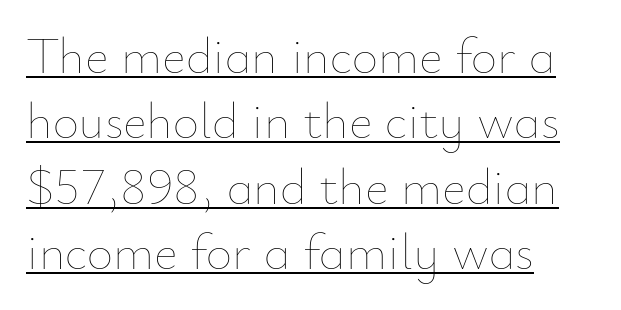
Tracking here is standard; glyphs follow each other at the usual distance. Each line of the rendering has a horizontal stroke beneath the glyphs. Heft: none added — not bold. These lines stack with their left ends in a neat column. A typesetter would call this proportional, since set widths differ per character. In terms of leading, this rendering sits right in the middle.
